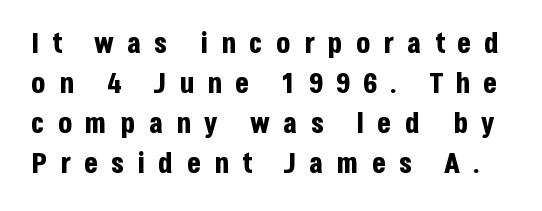
The image shows 29 px bold, condensed sans-serif type, upright; set normal line spacing (1.38x), unusually wide letter spacing (+0.45 em), not underlined; low stroke contrast and a large x-height.
